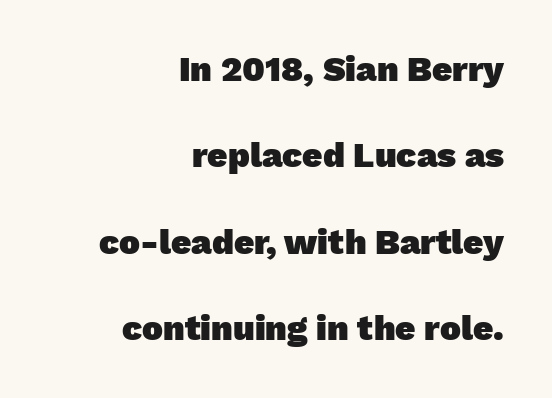
Set as a true bold cut, around the 700 mark. This rendering uses right alignment, leaving the left contour irregular. Here the designer chose a conventional face with non-uniform glyph widths. Here the glyphs are tracked normally, forming tight word shapes. Glance below the letters and you will spot only blank space. The designer dialed line spacing up above the default.
